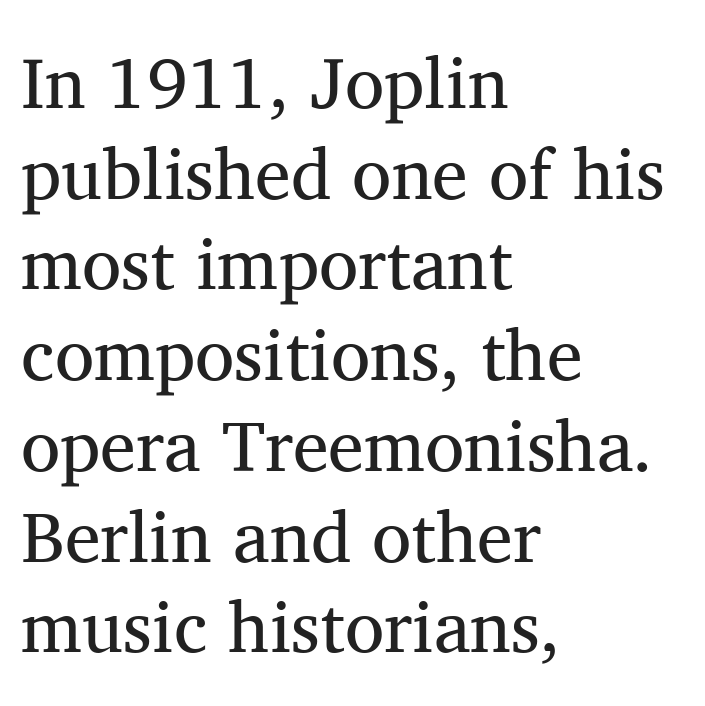
Q: Is the text bold? A: No.
Q: Is the text italic (slanted)? A: No, it is upright.
Q: Is the typeface a serif or a sans-serif typeface? A: Serif.
Q: Is the text underlined? A: No.
Q: How is the paragraph aligned? A: Left-aligned.
Q: Is the spacing between letters normal or unusually wide? A: Normal.
Q: Is the spacing between lines tight, normal or loose? A: Normal.
Q: Width (condensed, normal, or wide)? A: Normal.
Q: Stroke contrast? A: Medium.
Q: x-height? A: Medium.
Q: Monospaced? A: No.
